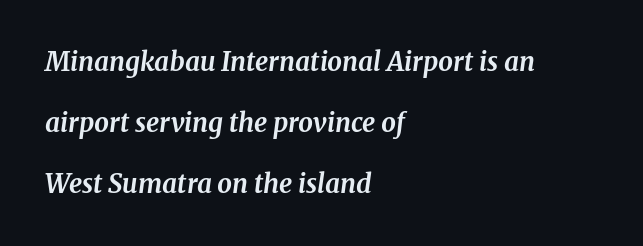
{"italic": "yes", "lean": "right", "slant_degrees": 8, "bold": "yes", "underline": "no", "align": "left", "line_spacing": "loose", "line_spacing_ratio": 2.34, "letter_spacing": "normal", "letter_spacing_em": 0.0, "glyph_px": 26}
